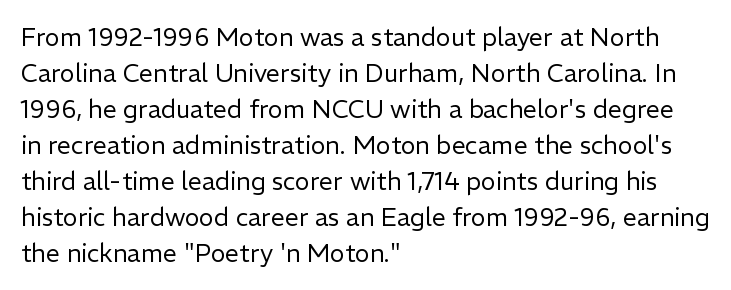
{"italic": "no", "bold": "no", "underline": "no", "align": "left", "line_spacing": "normal", "line_spacing_ratio": 1.44, "letter_spacing": "normal", "letter_spacing_em": 0.0, "glyph_px": 25}
